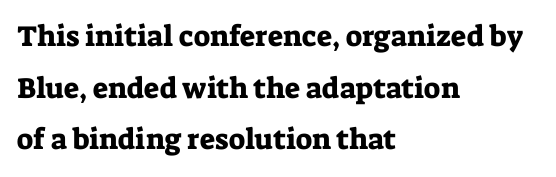
{"serif": "yes", "italic": "no", "width": "normal", "stroke_contrast": "low", "x_height": "medium", "monospaced": "no", "underline": "no", "align": "left", "line_spacing_ratio": 1.78, "letter_spacing": "normal", "letter_spacing_em": 0.0, "glyph_px": 29}
